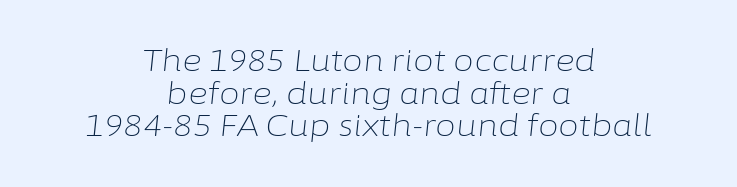
Q: Is the text bold? A: No.
Q: Is the text italic (slanted)? A: Yes, it leans right by about 6 degrees.
Q: Is the text underlined? A: No.
Q: How is the paragraph aligned? A: Centered.
Q: Is the spacing between letters normal or unusually wide? A: Normal.
Q: Is the spacing between lines tight, normal or loose? A: Tight.
Q: Width (condensed, normal, or wide)? A: Normal.
Q: Stroke contrast? A: Low.
Q: x-height? A: Medium.
Q: Monospaced? A: No.
